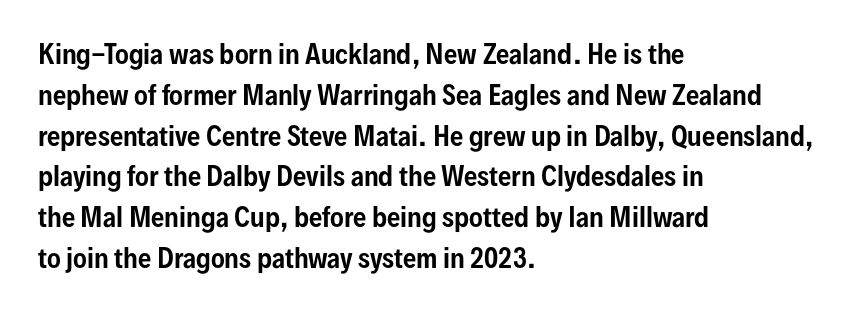
{"italic": "no", "underline": "no", "align": "left", "line_spacing": "normal", "line_spacing_ratio": 1.57, "letter_spacing": "normal", "letter_spacing_em": 0.0, "glyph_px": 26}
